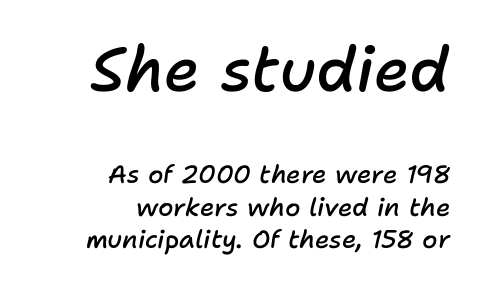
{"italic": "yes", "lean": "right", "slant_degrees": 11, "bold": "semi", "weight": "semibold", "width": "normal", "stroke_contrast": "low", "x_height": "medium", "monospaced": "no", "underline": "no", "align": "right", "line_spacing": "normal", "line_spacing_ratio": 1.3, "letter_spacing": "normal", "letter_spacing_em": 0.0, "larger_block": "first", "size_ratio": 2.48, "glyph_px": 62}
